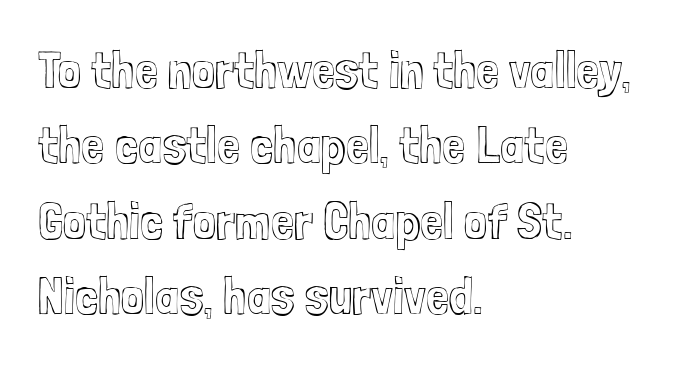
Casual observation: everything's shoved over to the left. The space beneath each line is pristine and unruled. Is this a fixed-width face? No — the glyphs have proportional, varying widths. When letters stand straight like this, we call the style roman or upright. No extra tracking has been applied to these lines. The block of text has a typical density, with ordinary space between rows.
